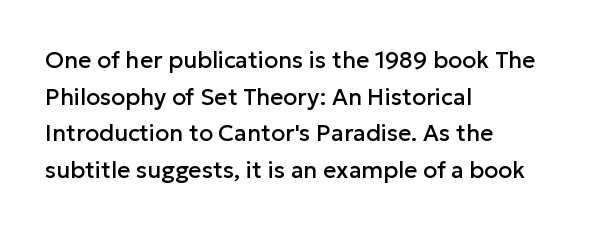
Rendered with straight, roman letterforms. Notice how the passage keeps a crisp vertical edge on the left only. A typesetter would call this leading conventional body-copy spacing. Is the letter spacing exaggerated? No — it looks like the ordinary default.
